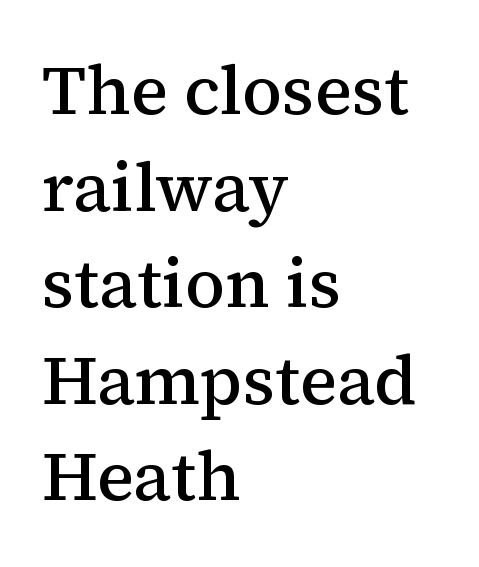
{"serif": "yes", "italic": "no", "bold": "semi", "weight": "semibold", "width": "normal", "stroke_contrast": "medium", "x_height": "medium", "monospaced": "no", "underline": "no", "align": "left", "line_spacing": "normal", "line_spacing_ratio": 1.4, "letter_spacing": "normal", "letter_spacing_em": 0.0, "glyph_px": 69}
